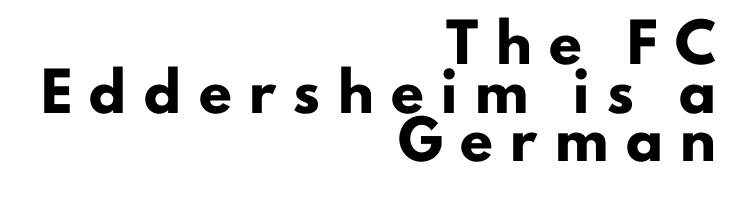
The image shows 36 px heavy sans-serif type, upright; set right-aligned, normal line spacing (1.35x), unusually wide letter spacing (+0.49 em), not underlined; low stroke contrast and a small x-height.
